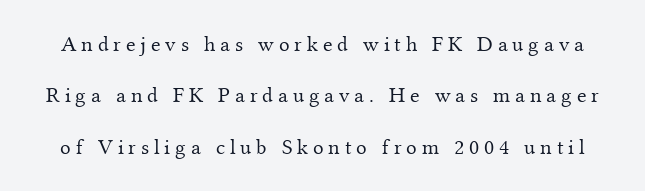
The image shows 22 px text type, upright; set loose line spacing (2.34x), unusually wide letter spacing (+0.22 em), not underlined.
